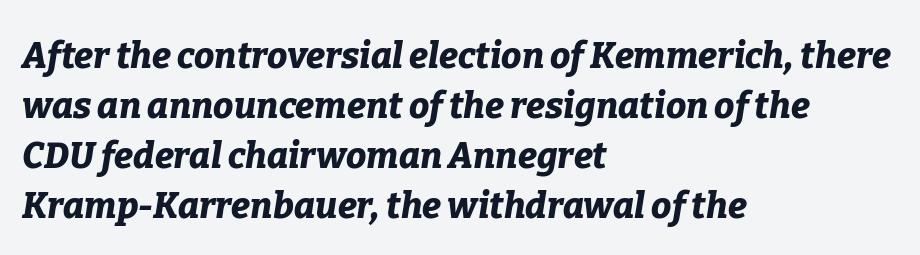
These lines stack with their left ends in a neat column. Looking at the ascenders, they clearly lean. The space between consecutive lines is moderate. These lines are rendered in a variable-pitch font. No word sits above an underline.
